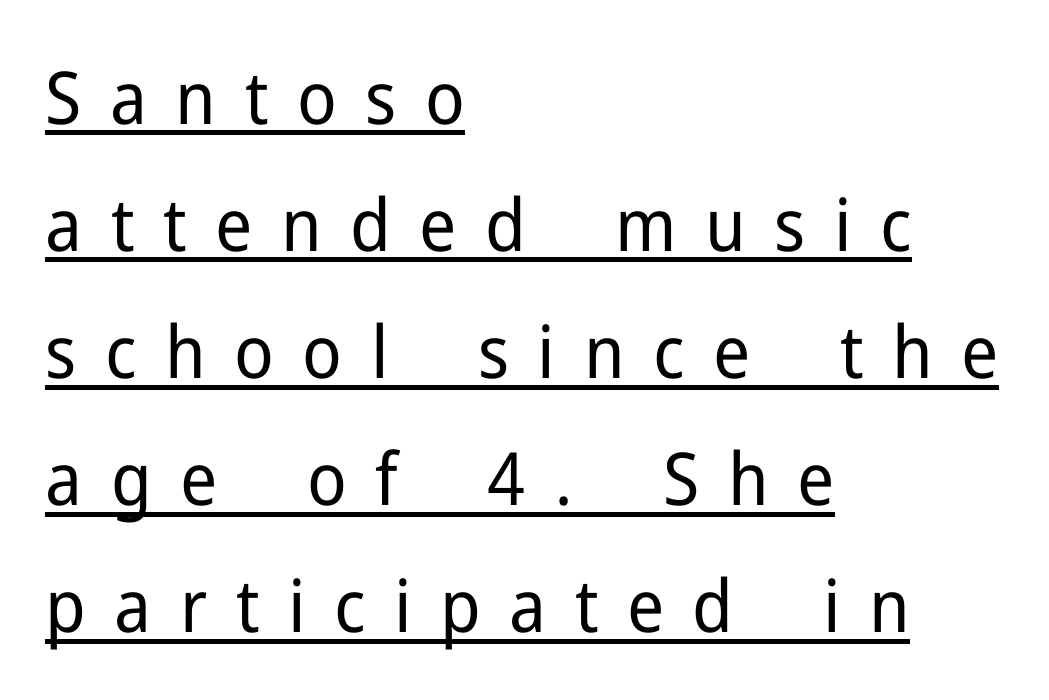
A quiet, ordinary-to-light weight characterises the typeface. The rendering inserts visible extra space after every character. The font family rendered here belongs to the sans-serif group. Think of a printed novel: that variable character pitch is what you see here.
